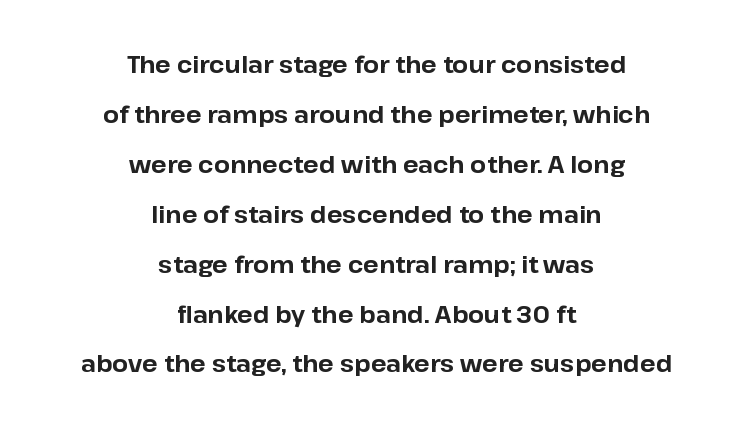
{"italic": "no", "bold": "yes", "underline": "no", "align": "center", "line_spacing": "loose", "line_spacing_ratio": 2.17, "letter_spacing": "normal", "letter_spacing_em": 0.0, "glyph_px": 23}
